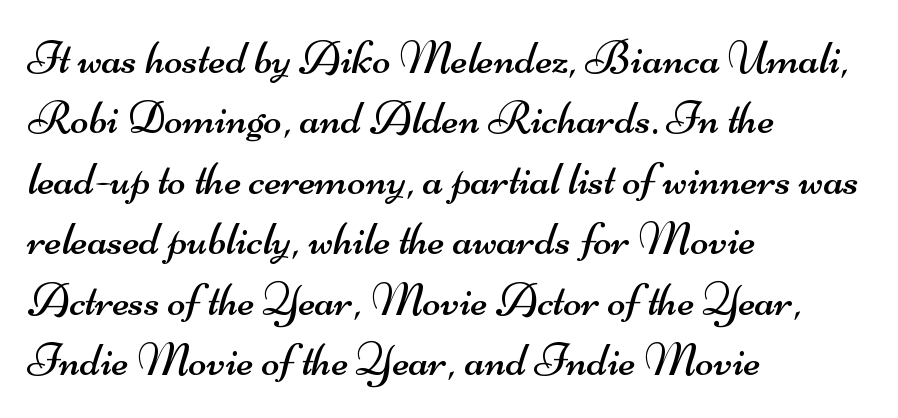
The image shows 48 px regular-weight, wide sans-serif type; set left-aligned, normal line spacing (1.26x), normal letter spacing, not underlined; medium stroke contrast and a small x-height.
